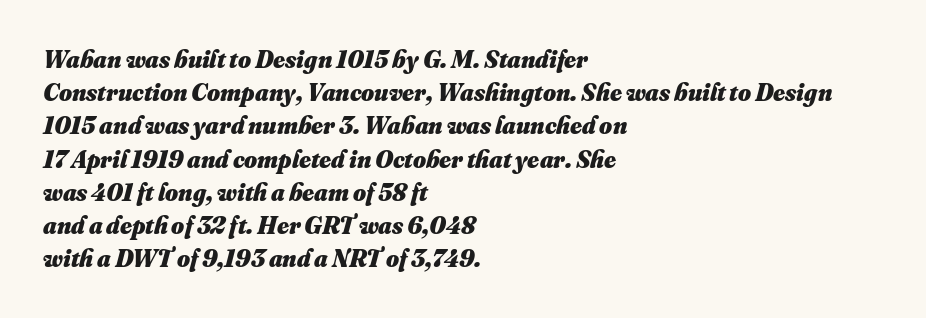
{"bold": "yes", "underline": "no", "align": "left", "line_spacing": "normal", "line_spacing_ratio": 1.33, "letter_spacing": "normal", "letter_spacing_em": 0.0, "glyph_px": 25}
